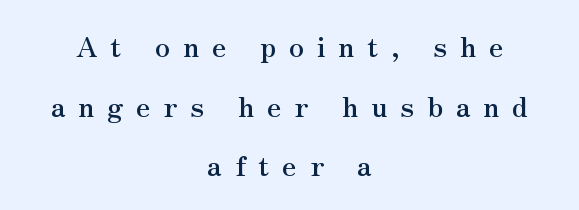
Italic: no, the glyphs are upright roman. Yep, those are serifs on the letters. A typesetter would call this heavily tracked-out type. Anything drawn beneath the words? Only blank space. Spacing verdict: proportional, widths tailored to each character.
